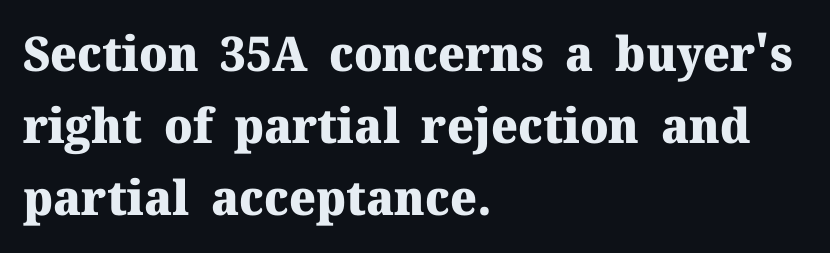
The image shows 48 px heavy serif type, upright; set left-aligned, normal line spacing (1.5x), normal letter spacing, not underlined; medium stroke contrast and a medium x-height.
